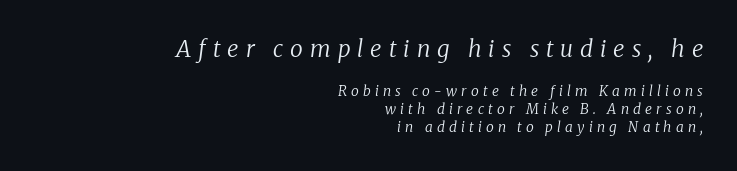
Quick note: underline off. Slant detected: the letters are inclined. In terms of letterspacing, this is a distinctly airy, spread setting. The strokes carry an ordinary text weight at most. Horizontal alignment here is rightward, an uncommon choice for prose.
